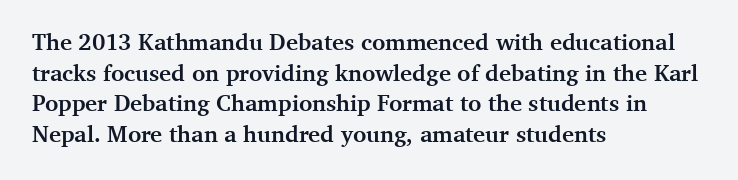
Q: Is the text bold? A: Yes.
Q: Is the text italic (slanted)? A: No, it is upright.
Q: Is the text underlined? A: No.
Q: How is the paragraph aligned? A: Left-aligned.
Q: Is the spacing between letters normal or unusually wide? A: Normal.
Q: Is the spacing between lines tight, normal or loose? A: Normal.
